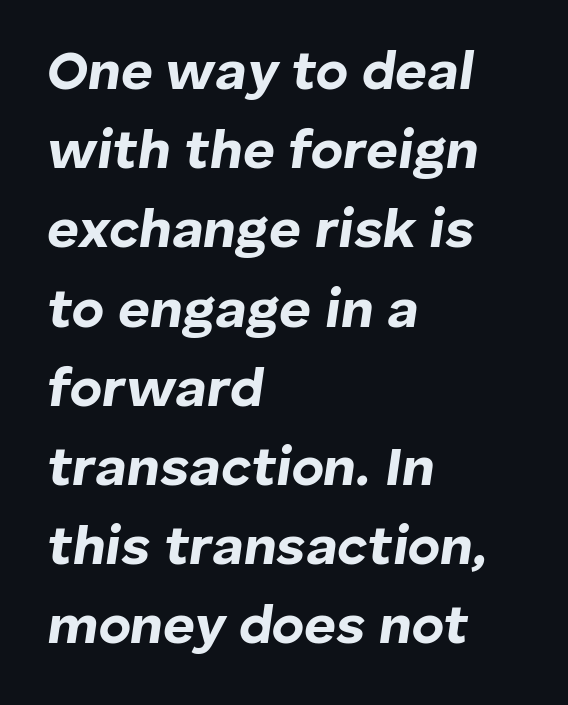
{"italic": "yes", "lean": "right", "slant_degrees": 8, "bold": "yes", "weight": "bold", "width": "normal", "stroke_contrast": "low", "x_height": "medium", "monospaced": "no", "underline": "no", "align": "left", "line_spacing": "normal", "line_spacing_ratio": 1.44, "letter_spacing": "normal", "letter_spacing_em": 0.0, "glyph_px": 55}
